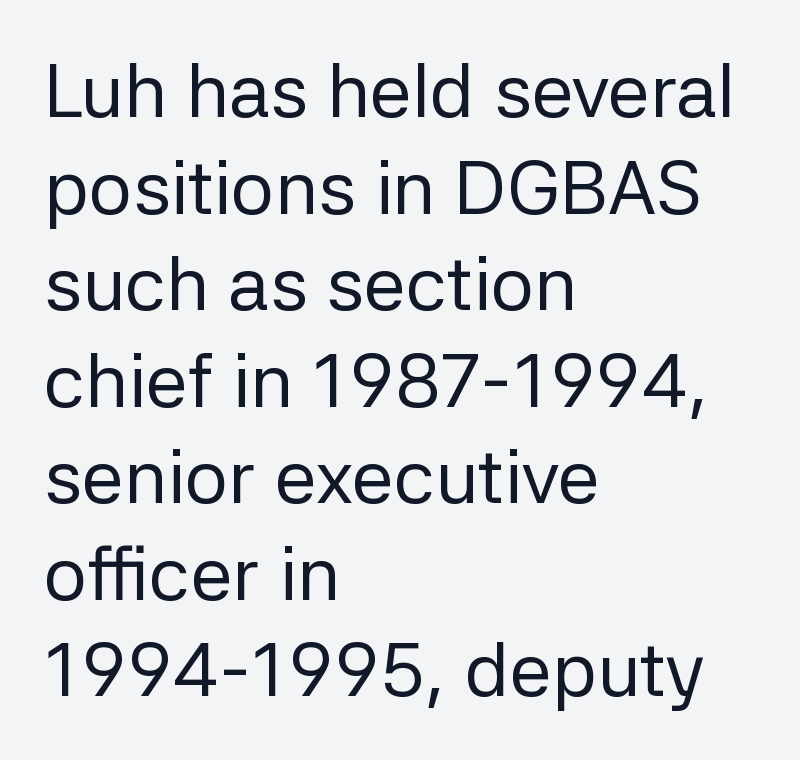
Q: Is the text bold? A: No.
Q: Is the text italic (slanted)? A: No, it is upright.
Q: Is the typeface a serif or a sans-serif typeface? A: Sans-serif.
Q: Is the text underlined? A: No.
Q: How is the paragraph aligned? A: Left-aligned.
Q: Is the spacing between letters normal or unusually wide? A: Normal.
Q: Is the spacing between lines tight, normal or loose? A: Normal.
Q: Width (condensed, normal, or wide)? A: Normal.
Q: Stroke contrast? A: Low.
Q: x-height? A: Medium.
Q: Monospaced? A: No.
